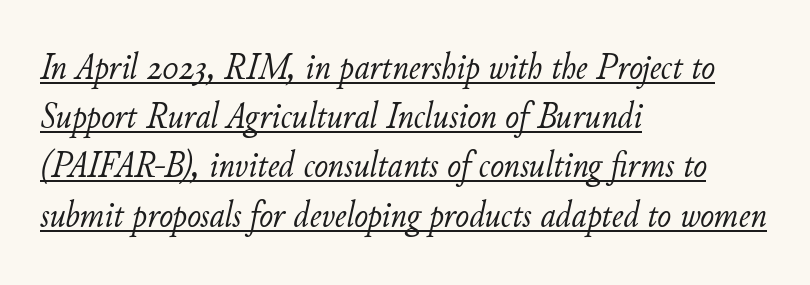
{"italic": "yes", "lean": "right", "slant_degrees": 11, "bold": "no", "weight": "light", "width": "normal", "stroke_contrast": "low", "x_height": "small", "monospaced": "no", "underline": "yes", "align": "left", "line_spacing": "normal", "line_spacing_ratio": 1.33, "letter_spacing": "normal", "letter_spacing_em": 0.0, "glyph_px": 37}
